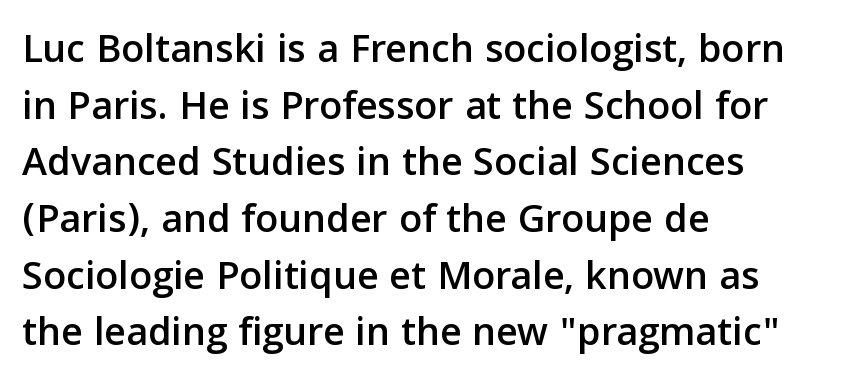
Q: Is the text italic (slanted)? A: No, it is upright.
Q: Is the typeface a serif or a sans-serif typeface? A: Sans-serif.
Q: Is the text underlined? A: No.
Q: How is the paragraph aligned? A: Left-aligned.
Q: Is the spacing between letters normal or unusually wide? A: Normal.
Q: Is the spacing between lines tight, normal or loose? A: Normal.
Q: Width (condensed, normal, or wide)? A: Normal.
Q: Stroke contrast? A: Low.
Q: x-height? A: Medium.
Q: Monospaced? A: No.
